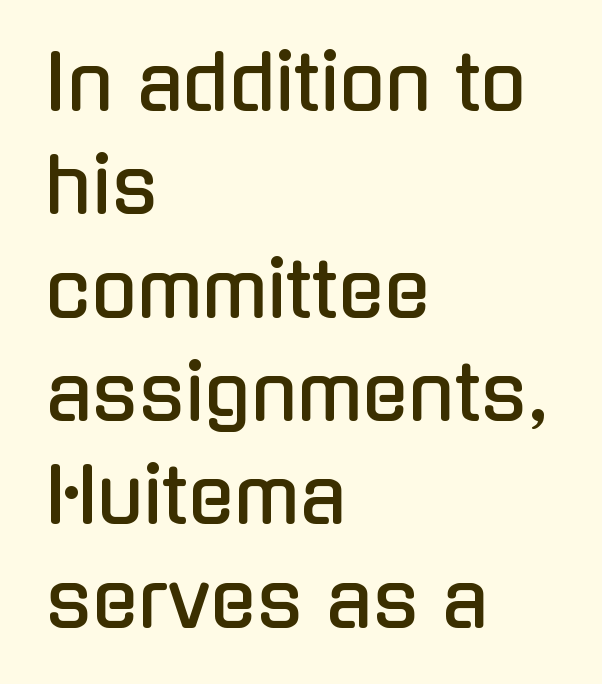
{"serif": "no", "italic": "no", "width": "condensed", "stroke_contrast": "low", "x_height": "medium", "monospaced": "no", "underline": "no", "align": "left", "line_spacing": "normal", "line_spacing_ratio": 1.36, "letter_spacing": "normal", "letter_spacing_em": 0.0, "glyph_px": 76}
